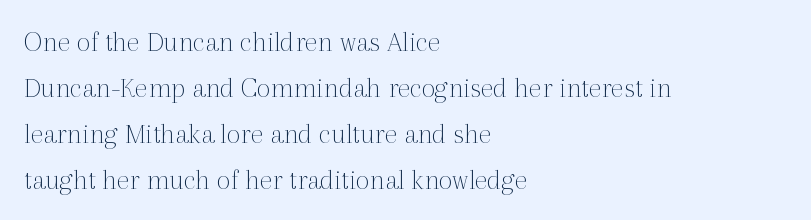
{"serif": "yes", "italic": "no", "bold": "no", "weight": "thin", "width": "normal", "x_height": "medium", "monospaced": "no", "underline": "no", "align": "left", "line_spacing": "normal", "line_spacing_ratio": 1.53, "letter_spacing": "normal", "letter_spacing_em": 0.0, "glyph_px": 30}
